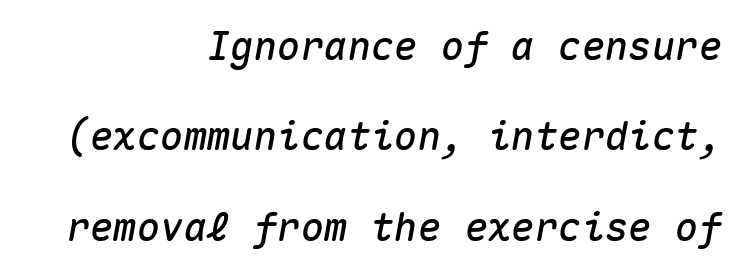
Q: Is the text italic (slanted)? A: Yes, it leans right by about 10 degrees.
Q: Is the text underlined? A: No.
Q: How is the paragraph aligned? A: Right-aligned.
Q: Is the spacing between letters normal or unusually wide? A: Normal.
Q: Is the spacing between lines tight, normal or loose? A: Loose.
Q: Width (condensed, normal, or wide)? A: Normal.
Q: Stroke contrast? A: Medium.
Q: x-height? A: Medium.
Q: Monospaced? A: Yes.
